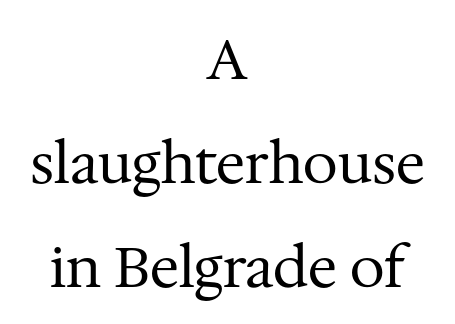
Q: Is the text bold? A: No.
Q: Is the text italic (slanted)? A: No, it is upright.
Q: Is the typeface a serif or a sans-serif typeface? A: Serif.
Q: Is the text underlined? A: No.
Q: How is the paragraph aligned? A: Centered.
Q: Is the spacing between letters normal or unusually wide? A: Normal.
Q: Width (condensed, normal, or wide)? A: Normal.
Q: Stroke contrast? A: Medium.
Q: x-height? A: Medium.
Q: Monospaced? A: No.
